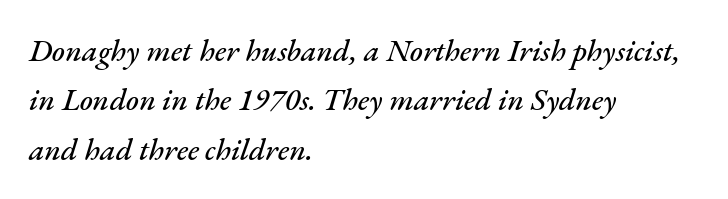
Rule under the text: the space is simply empty. Compared with typical paragraphs, the rows here are spaced about the same. These lines are rendered in a variable-pitch font. Standard letterfit; no display-style spreading of the glyphs.
